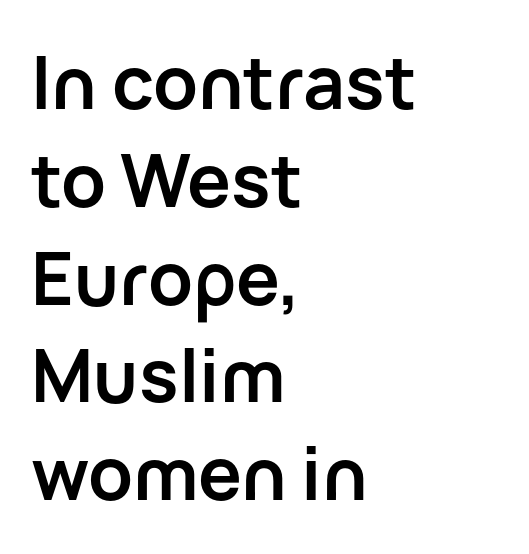
Q: Is the text bold? A: Yes.
Q: Is the text italic (slanted)? A: No, it is upright.
Q: Is the typeface a serif or a sans-serif typeface? A: Sans-serif.
Q: Is the text underlined? A: No.
Q: How is the paragraph aligned? A: Left-aligned.
Q: Is the spacing between letters normal or unusually wide? A: Normal.
Q: Is the spacing between lines tight, normal or loose? A: Normal.
Q: Width (condensed, normal, or wide)? A: Normal.
Q: Stroke contrast? A: Low.
Q: x-height? A: Medium.
Q: Monospaced? A: No.
